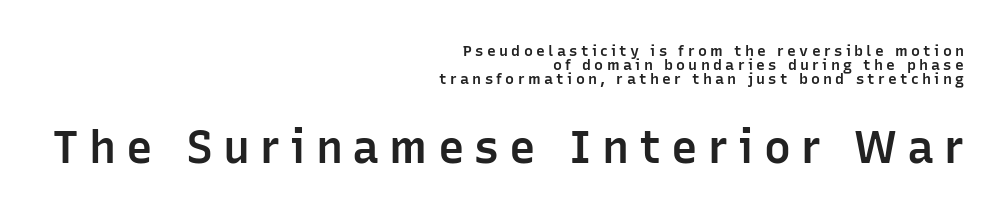
Q: Is the text bold? A: Semi-bold.
Q: Is the text italic (slanted)? A: No, it is upright.
Q: Is the typeface a serif or a sans-serif typeface? A: Sans-serif.
Q: Is the text underlined? A: No.
Q: How is the paragraph aligned? A: Right-aligned.
Q: Is the spacing between letters normal or unusually wide? A: Unusually wide.
Q: Is the spacing between lines tight, normal or loose? A: Tight.
Q: Which block of text is set in a larger size, the first (top) or the second (bottom)? A: The second (bottom) one.
Q: Width (condensed, normal, or wide)? A: Normal.
Q: Stroke contrast? A: Low.
Q: x-height? A: Medium.
Q: Monospaced? A: No.
